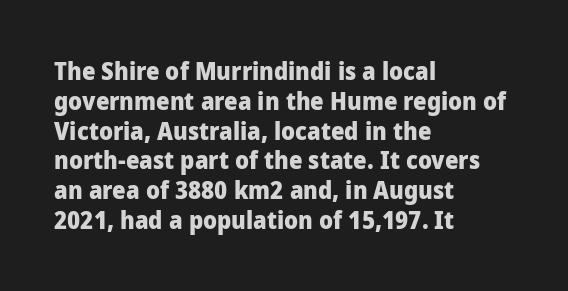
Every character sits straight up, as roman type does. This rendering uses left alignment, leaving the right contour irregular. Letters rest on an invisible, unmarked baseline. The passage shown has conventional tracking throughout. Pretty heavy lettering here — definitely bold.
